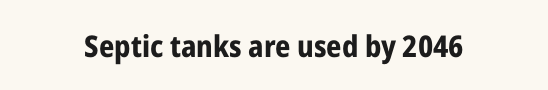
The image shows 30 px bold, condensed sans-serif type, upright; set normal letter spacing, not underlined; low stroke contrast and a medium x-height.
